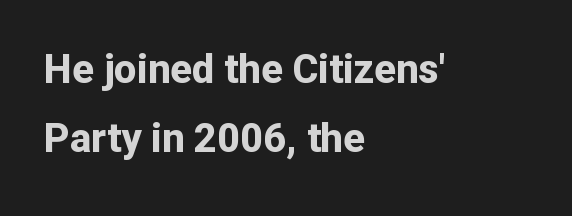
Q: Is the text bold? A: Yes.
Q: Is the text italic (slanted)? A: No, it is upright.
Q: Is the typeface a serif or a sans-serif typeface? A: Sans-serif.
Q: Is the text underlined? A: No.
Q: How is the paragraph aligned? A: Left-aligned.
Q: Is the spacing between letters normal or unusually wide? A: Normal.
Q: Width (condensed, normal, or wide)? A: Normal.
Q: Stroke contrast? A: Low.
Q: x-height? A: Medium.
Q: Monospaced? A: No.
